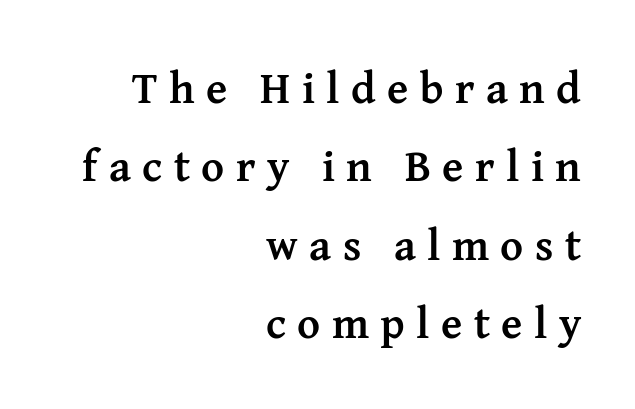
Q: Is the text bold? A: Yes.
Q: Is the text italic (slanted)? A: No, it is upright.
Q: Is the typeface a serif or a sans-serif typeface? A: Serif.
Q: Is the text underlined? A: No.
Q: How is the paragraph aligned? A: Right-aligned.
Q: Is the spacing between letters normal or unusually wide? A: Unusually wide.
Q: Width (condensed, normal, or wide)? A: Normal.
Q: Stroke contrast? A: Medium.
Q: x-height? A: Medium.
Q: Monospaced? A: No.
